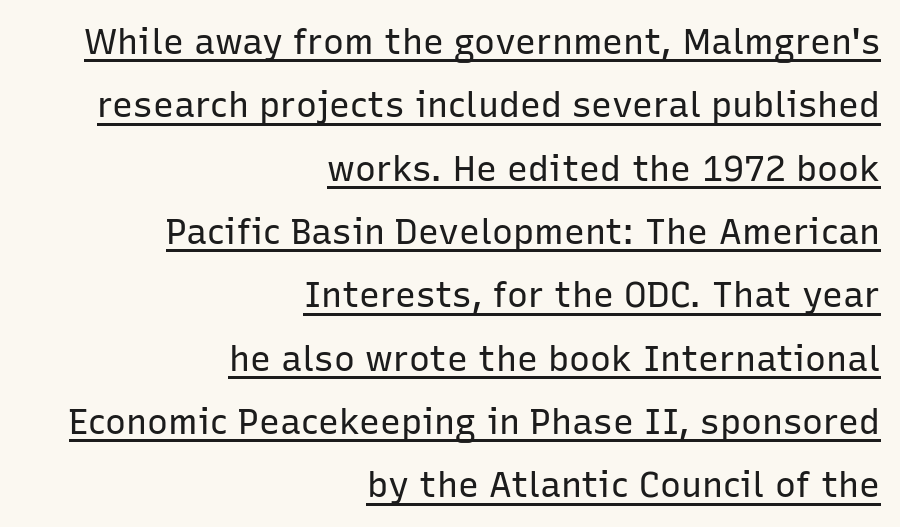
Q: Is the text bold? A: No.
Q: Is the text italic (slanted)? A: No, it is upright.
Q: Is the typeface a serif or a sans-serif typeface? A: Sans-serif.
Q: Is the text underlined? A: Yes.
Q: How is the paragraph aligned? A: Right-aligned.
Q: Is the spacing between letters normal or unusually wide? A: Normal.
Q: Width (condensed, normal, or wide)? A: Normal.
Q: Stroke contrast? A: Low.
Q: x-height? A: Medium.
Q: Monospaced? A: No.
